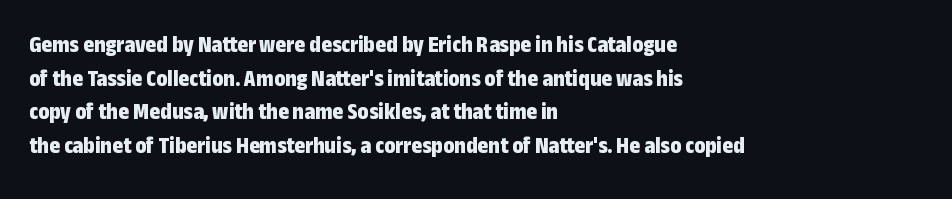
Q: Is the text bold? A: Yes.
Q: Is the text italic (slanted)? A: No, it is upright.
Q: Is the text underlined? A: No.
Q: How is the paragraph aligned? A: Left-aligned.
Q: Is the spacing between letters normal or unusually wide? A: Normal.
Q: Is the spacing between lines tight, normal or loose? A: Normal.
